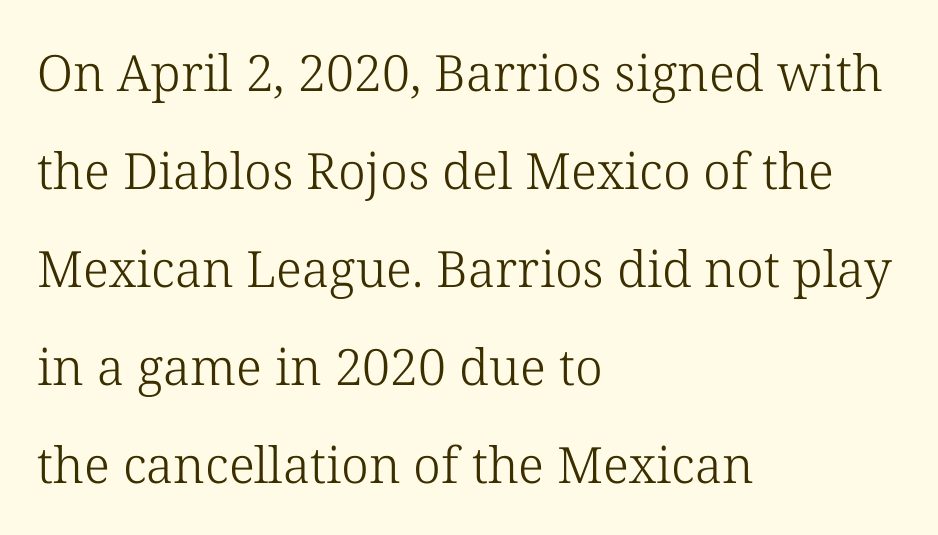
The image shows 50 px light serif type, upright; set left-aligned, loose line spacing (1.96x), normal letter spacing, not underlined; low stroke contrast and a medium x-height.
